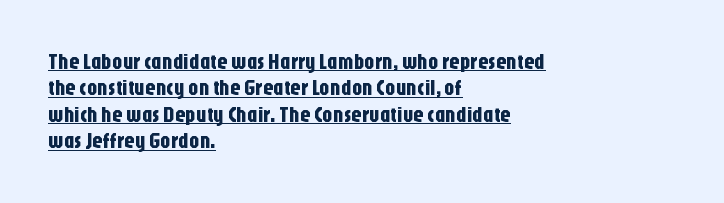
Quick note: not italic, upright. Underlined type. One-word summary of the alignment: left. Evenly set lines give the paragraph a standard silhouette. Is the letter spacing exaggerated? No — it looks like the ordinary default.
